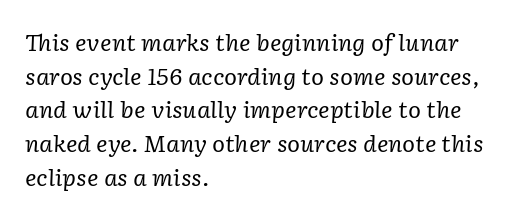
{"italic": "yes", "lean": "right", "slant_degrees": 2, "bold": "no", "underline": "no", "align": "left", "line_spacing": "normal", "line_spacing_ratio": 1.53, "letter_spacing": "normal", "letter_spacing_em": 0.0, "glyph_px": 22}
